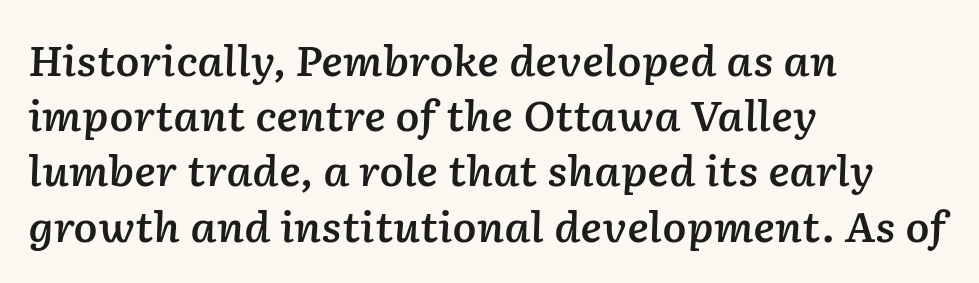
Emphasis-style slanted type is in use. Does the leading feel generous? No, just average. The letters are semibold — heavier than regular but short of a full bold. Honestly, the letter spacing is just normal — you wouldn't notice it.
